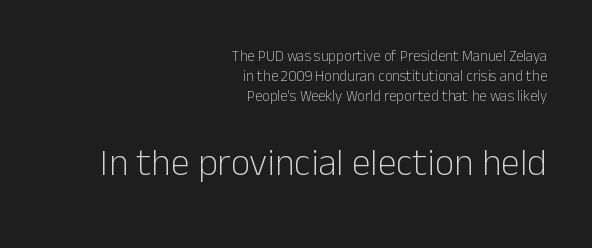
The rendering uses natural spacing where letterforms have individual widths. Classification — sans serif. Every row of glyphs terminates at an identical x-position on the right. Letters have the restrained weight of plain body copy at most. The line texture is even and compact thanks to regular tracking.
